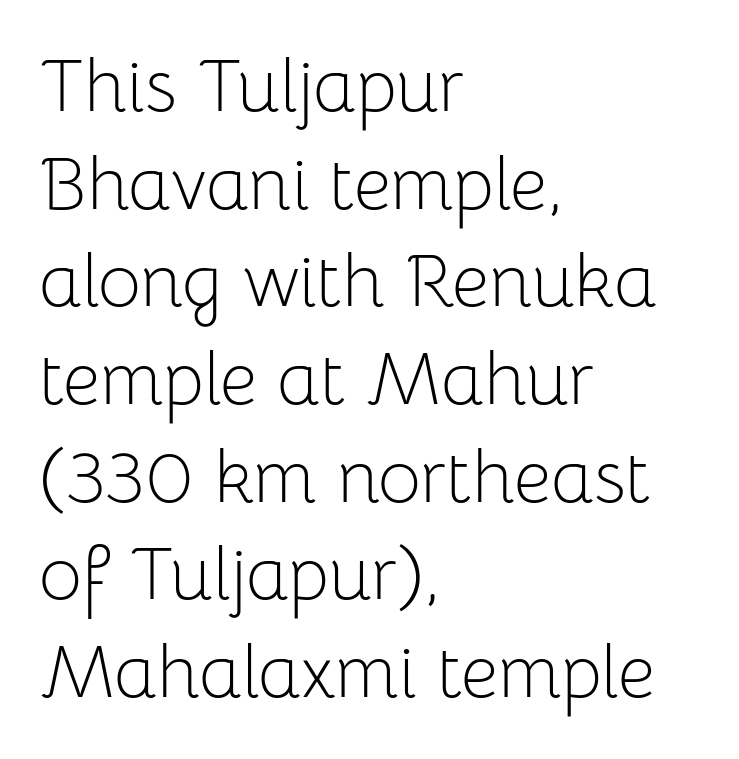
{"serif": "no", "italic": "no", "bold": "no", "weight": "light", "width": "normal", "stroke_contrast": "low", "x_height": "medium", "monospaced": "no", "underline": "no", "align": "left", "line_spacing": "normal", "line_spacing_ratio": 1.32, "letter_spacing": "normal", "letter_spacing_em": 0.0, "glyph_px": 74}
